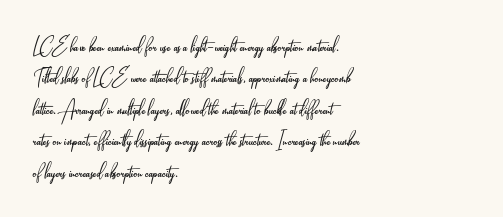
The image shows 25 px text type; set left-aligned, normal line spacing (1.26x), normal letter spacing, not underlined.
